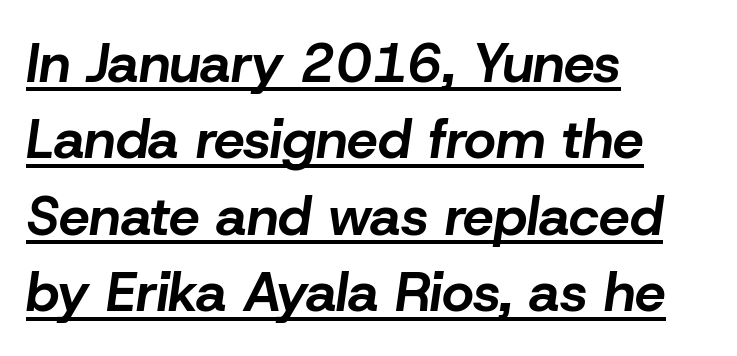
Q: Is the text bold? A: Yes.
Q: Is the text italic (slanted)? A: Yes, it leans right by about 8 degrees.
Q: Is the text underlined? A: Yes.
Q: How is the paragraph aligned? A: Left-aligned.
Q: Is the spacing between letters normal or unusually wide? A: Normal.
Q: Is the spacing between lines tight, normal or loose? A: Normal.
Q: Width (condensed, normal, or wide)? A: Normal.
Q: Stroke contrast? A: Low.
Q: x-height? A: Medium.
Q: Monospaced? A: No.
